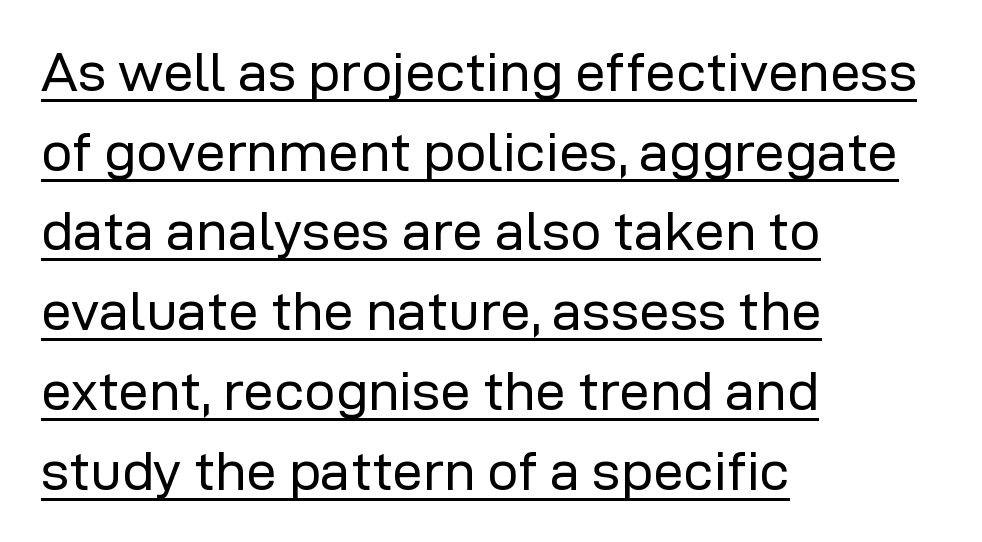
Horizontally, the lines are justified to the leading edge only. Somebody hit Ctrl+U on this one — the words are underlined. Quick note: not italic, upright. Does the leading feel generous? No, just average. The text was rendered using a sans face with plain stroke endings. Stems here are at most as thick as an everyday book face.
